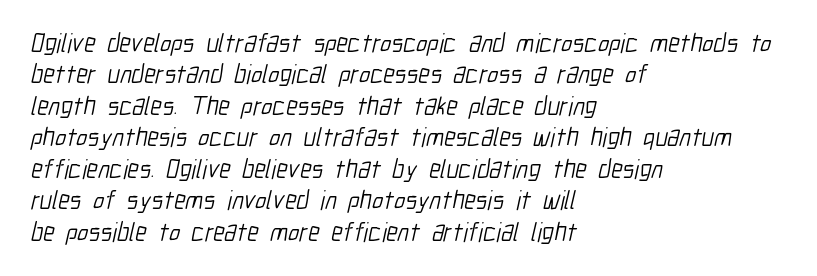
Q: Is the text bold? A: No.
Q: Is the text underlined? A: No.
Q: How is the paragraph aligned? A: Left-aligned.
Q: Is the spacing between letters normal or unusually wide? A: Normal.
